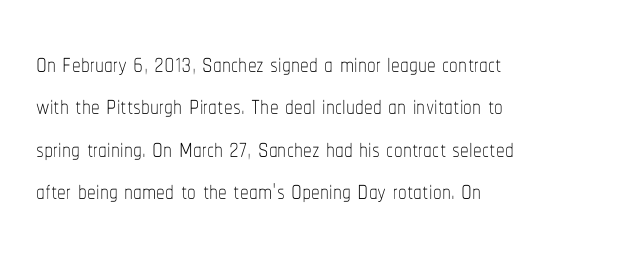
{"italic": "no", "bold": "no", "weight": "thin", "width": "condensed", "stroke_contrast": "low", "x_height": "medium", "monospaced": "no", "underline": "no", "align": "left", "line_spacing_ratio": 1.21, "letter_spacing": "normal", "letter_spacing_em": 0.0, "glyph_px": 35}
